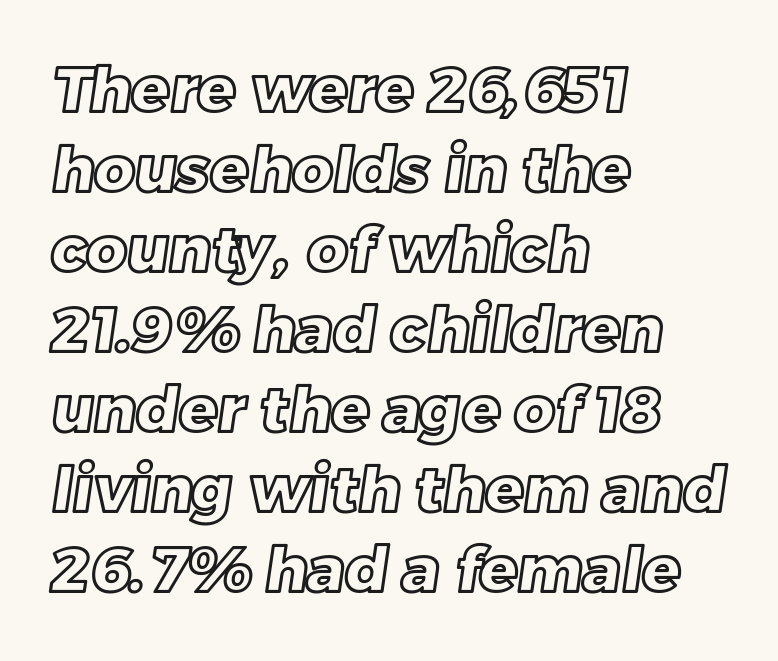
{"width": "normal", "x_height": "large", "monospaced": "no", "underline": "no", "align": "left", "line_spacing": "normal", "line_spacing_ratio": 1.27, "letter_spacing": "normal", "letter_spacing_em": 0.0, "glyph_px": 63}
